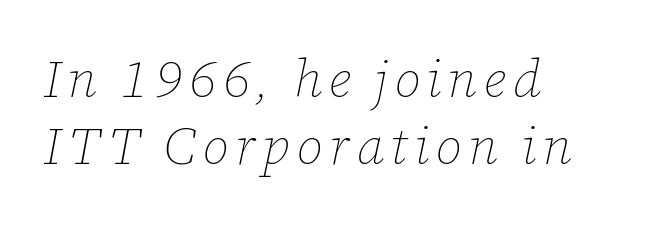
The image shows 52 px thin type, italic (leaning right); set left-aligned, normal line spacing (1.28x), not underlined; low stroke contrast and a medium x-height.
